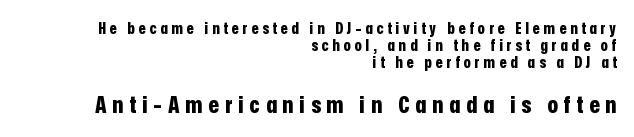
The image shows 24 px bold type, upright; set right-aligned, tight line spacing (1.07x), unusually wide letter spacing (+0.25 em), not underlined; the second (bottom) block is 1.5x larger.
